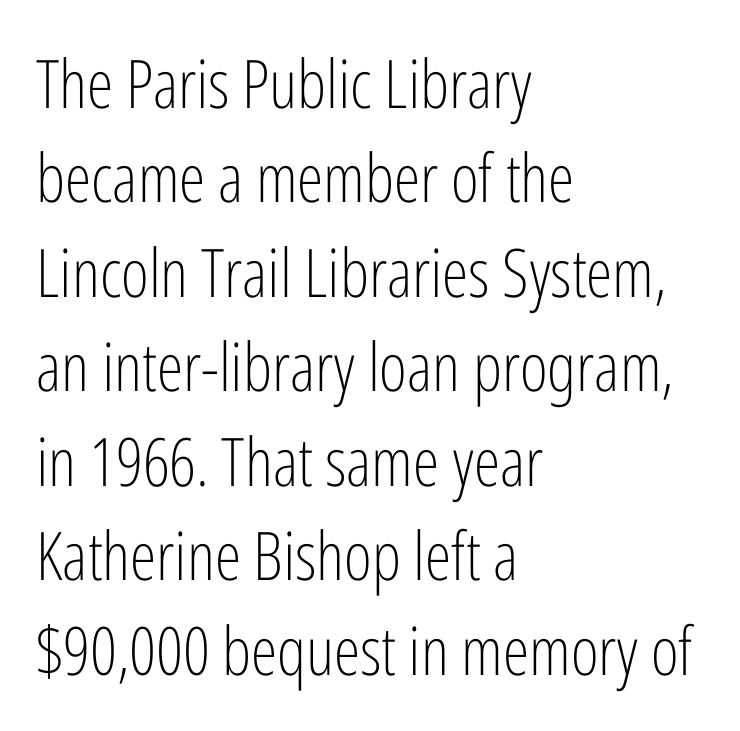
The characters are drawn with everyday or finer stroke widths. These lines sit exactly where default settings would place them. The rendering shows plain stroke endings on the letterforms — a sans-serif design. Posture: vertical. A typesetter would call this proportional, since set widths differ per character.
